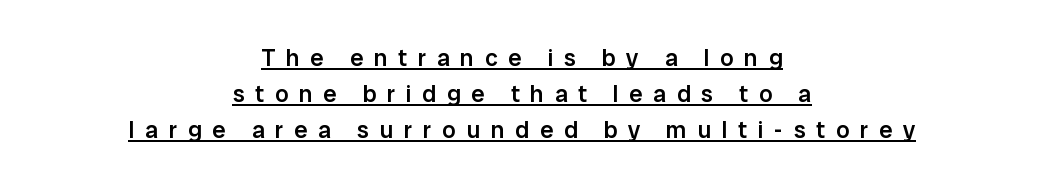
The image shows 24 px text type, upright; set centered, normal line spacing (1.5x), unusually wide letter spacing (+0.44 em), underlined.
